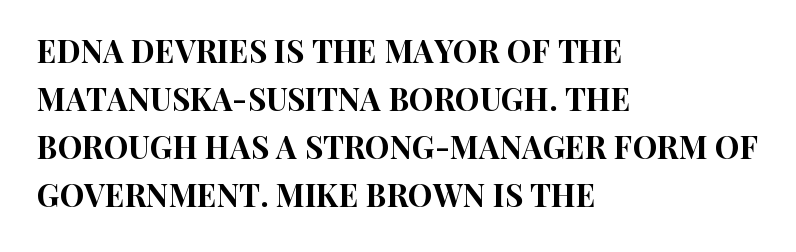
Baseline-to-baseline distance is the conventional proportion of letter height. The baseline area is clear. How are the letters spaced? Ordinarily, with no added tracking. The text block is weighted toward the left margin, trailing off unevenly rightward. Think of a printed novel: that variable character pitch is what you see here.
